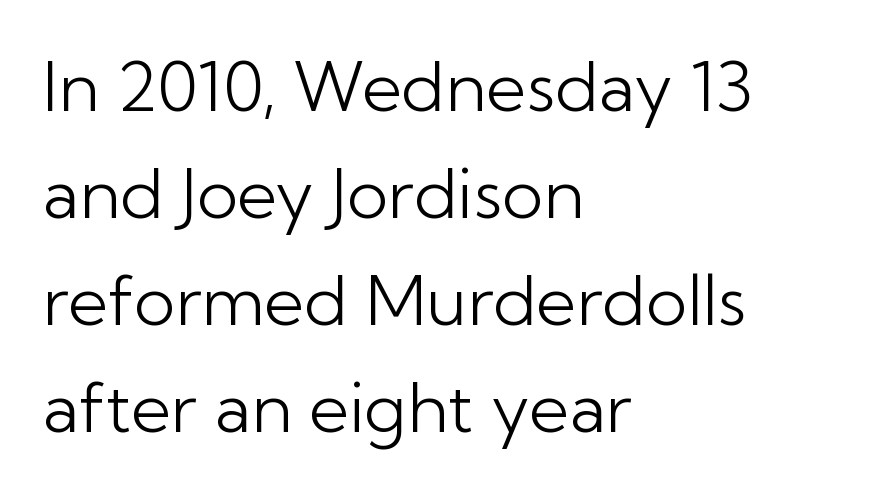
No italicization has been applied; the sample stays upright. Has an underline been added? It has not. Regarding serifs, this sample does without them. The paragraph has a hard left edge and a soft right edge. This sample has the flowing, uneven cadence of proportional lettering.
